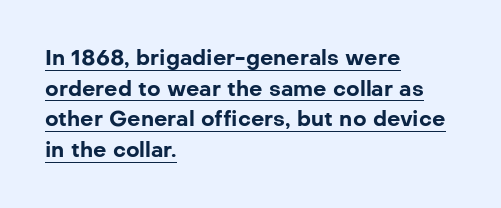
Q: Is the text bold? A: Yes.
Q: Is the text italic (slanted)? A: No, it is upright.
Q: Is the text underlined? A: Yes.
Q: How is the paragraph aligned? A: Left-aligned.
Q: Is the spacing between letters normal or unusually wide? A: Normal.
Q: Is the spacing between lines tight, normal or loose? A: Normal.
